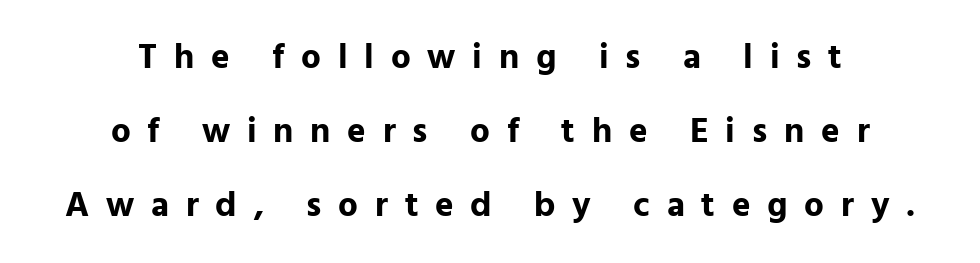
Horizontal bands of white between lines are thick stripes. Character widths vary here, with narrow letters taking less room than wide ones. Lines of text with bare space underneath. Characters remain perfectly vertical along every line.
